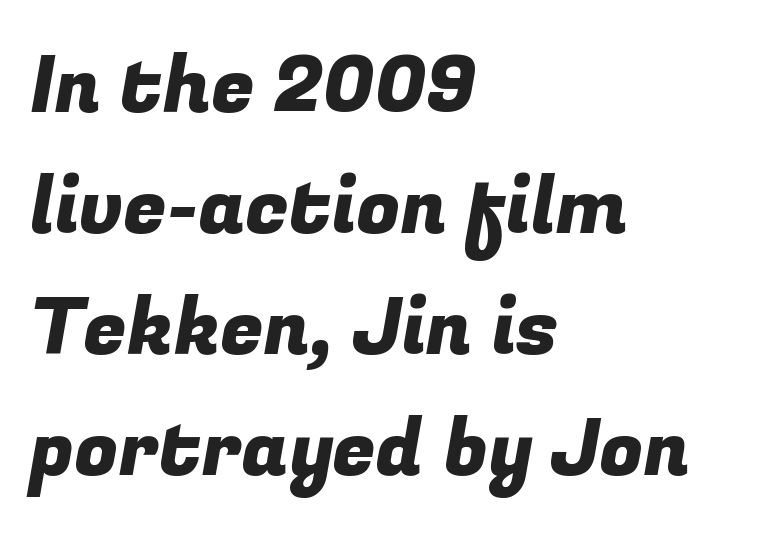
{"serif": "no", "width": "normal", "stroke_contrast": "low", "x_height": "medium", "monospaced": "no", "underline": "no", "align": "left", "line_spacing": "normal", "line_spacing_ratio": 1.55, "letter_spacing": "normal", "letter_spacing_em": 0.0, "glyph_px": 78}
